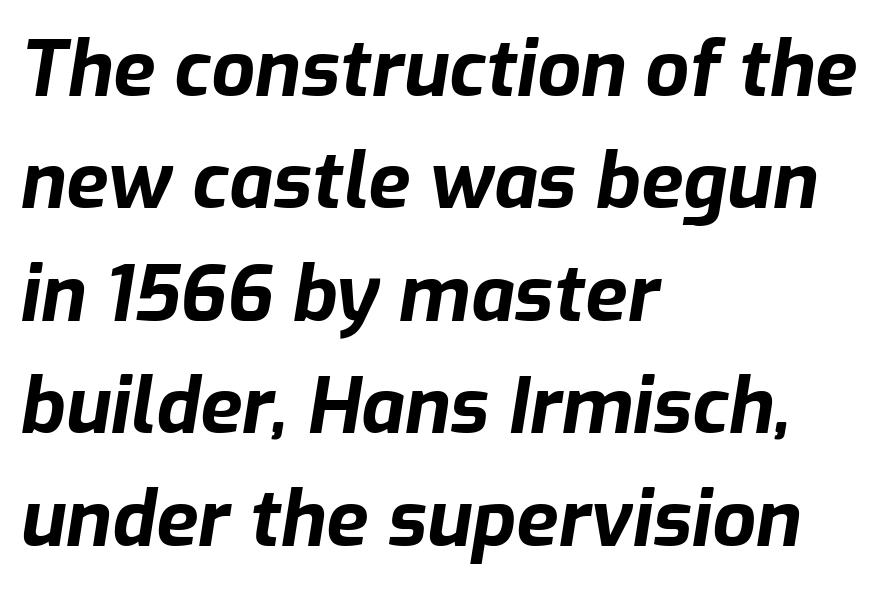
Is this a fixed-width face? No — the glyphs have proportional, varying widths. The whole block is typeset with a tilt. The paragraph has a hard left edge and a soft right edge. Strokes here are thick enough to call this a true bold. Nothing unusual about the tracking: characters are spaced as the font intends.
